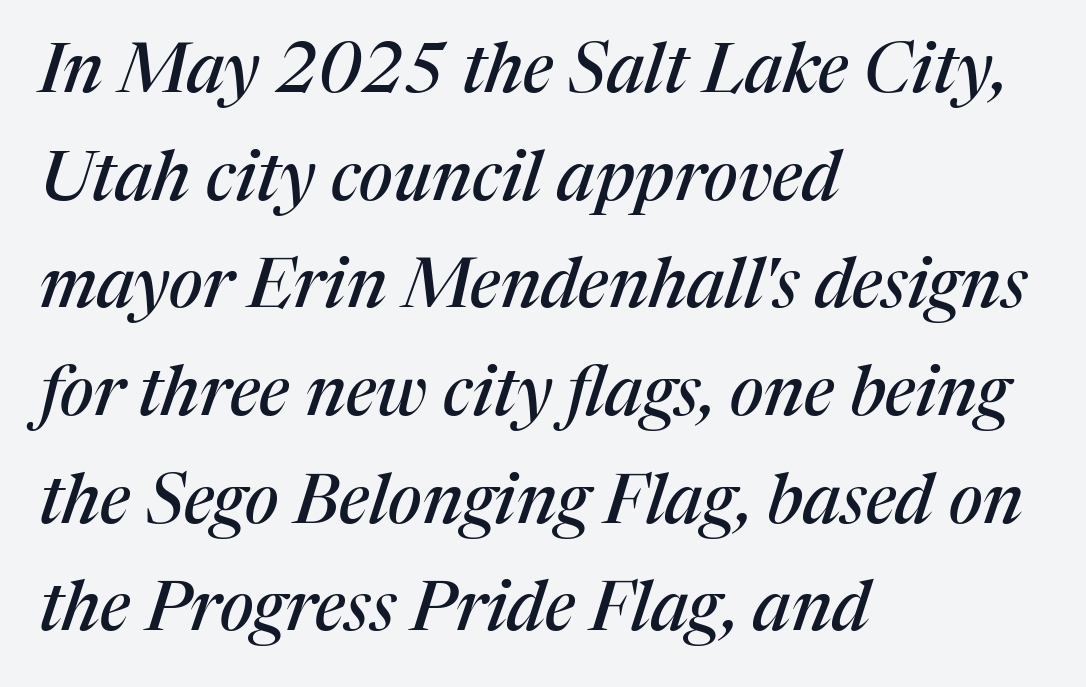
{"serif": "yes", "italic": "yes", "lean": "right", "slant_degrees": 17, "width": "normal", "stroke_contrast": "medium", "x_height": "medium", "monospaced": "no", "underline": "no", "align": "left", "line_spacing": "normal", "line_spacing_ratio": 1.56, "letter_spacing": "normal", "letter_spacing_em": 0.0, "glyph_px": 69}
